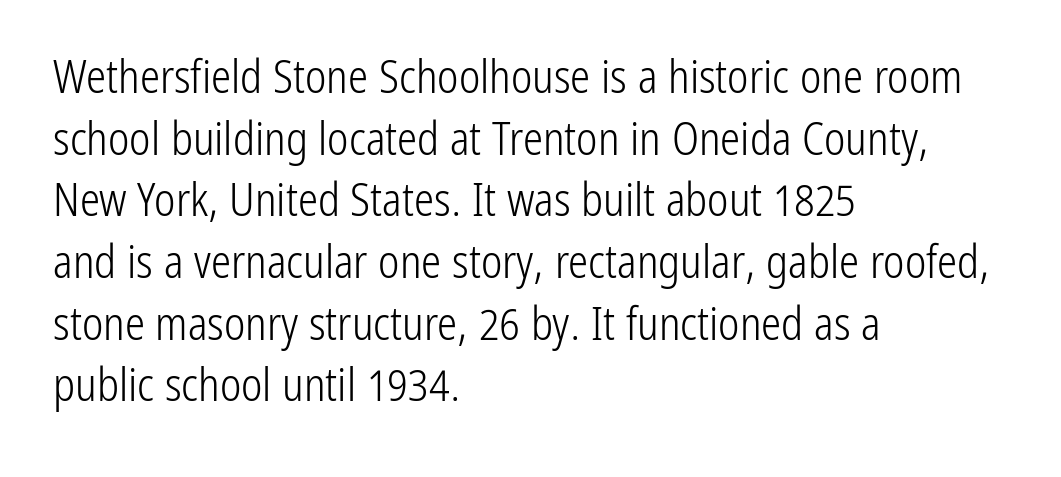
{"serif": "no", "italic": "no", "bold": "no", "weight": "light", "width": "condensed", "stroke_contrast": "low", "x_height": "medium", "monospaced": "no", "underline": "no", "align": "left", "line_spacing": "normal", "line_spacing_ratio": 1.37, "letter_spacing": "normal", "letter_spacing_em": 0.0, "glyph_px": 45}
